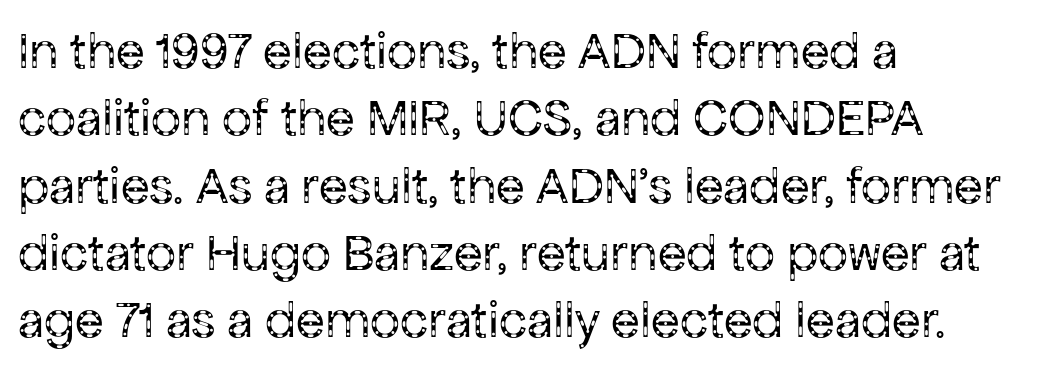
The image shows 53 px regular-weight sans-serif type, upright; set left-aligned, normal line spacing (1.27x), normal letter spacing, not underlined; low stroke contrast and a medium x-height.
